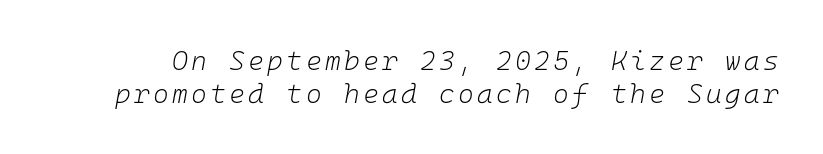
Check under the words: just untouched page. The weight tops out at a normal text grade. Notice how the stems are inclined rather than vertical — that's the hallmark of italics.
